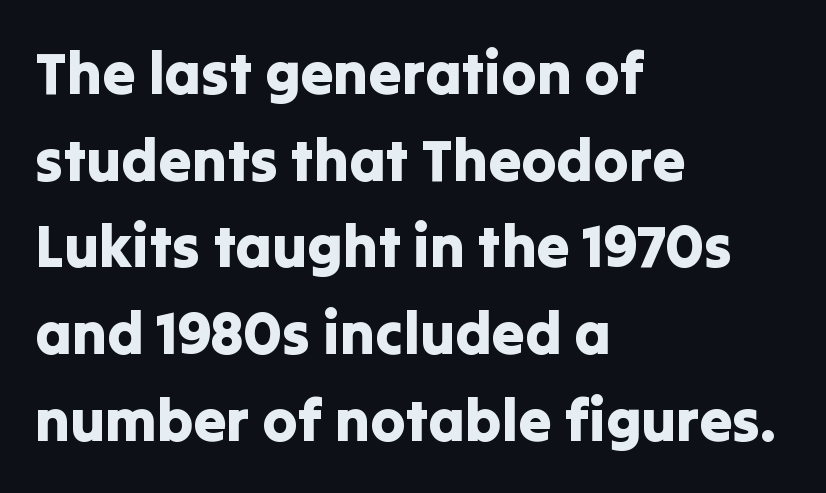
Q: Is the text italic (slanted)? A: No, it is upright.
Q: Is the typeface a serif or a sans-serif typeface? A: Sans-serif.
Q: Is the text underlined? A: No.
Q: How is the paragraph aligned? A: Left-aligned.
Q: Is the spacing between letters normal or unusually wide? A: Normal.
Q: Is the spacing between lines tight, normal or loose? A: Normal.
Q: Width (condensed, normal, or wide)? A: Normal.
Q: Stroke contrast? A: Low.
Q: x-height? A: Medium.
Q: Monospaced? A: No.
